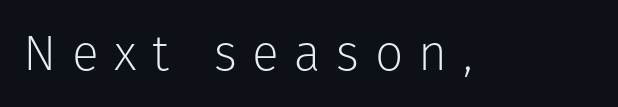
Q: Is the text bold? A: No.
Q: Is the text italic (slanted)? A: No, it is upright.
Q: Is the typeface a serif or a sans-serif typeface? A: Sans-serif.
Q: Is the text underlined? A: No.
Q: Is the spacing between letters normal or unusually wide? A: Unusually wide.
Q: Width (condensed, normal, or wide)? A: Normal.
Q: Stroke contrast? A: Low.
Q: x-height? A: Medium.
Q: Monospaced? A: No.
